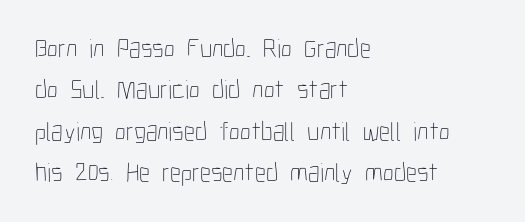
The image shows 27 px text type, upright; set left-aligned, normal line spacing (1.53x), normal letter spacing, not underlined.
